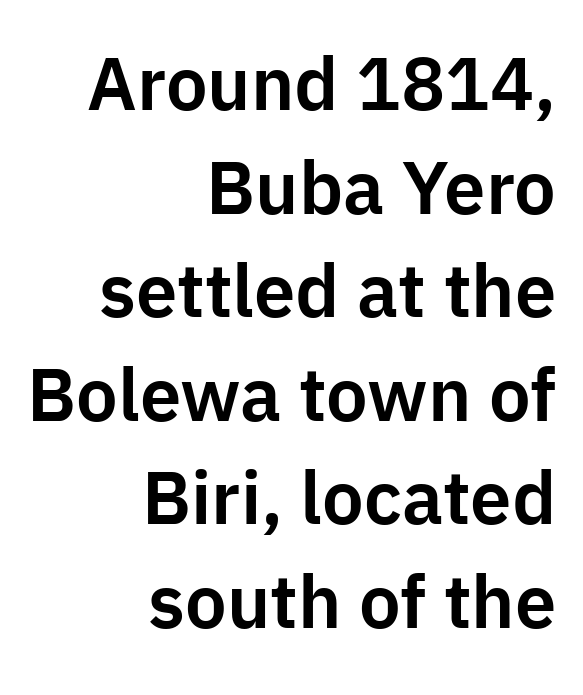
Is this a fixed-width face? No — the glyphs have proportional, varying widths. Does extra space separate the letters? No, they use regular spacing. The area under the type is left untouched. If you drew a ruler down the right edge, every line would touch it. The face used here is a sans, in the tradition of grotesques and geometrics.
